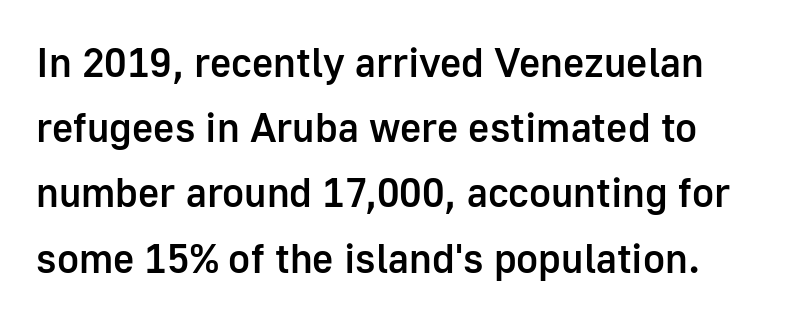
The image shows 41 px semibold sans-serif type, upright; set normal line spacing (1.59x), normal letter spacing, not underlined; low stroke contrast and a medium x-height.
